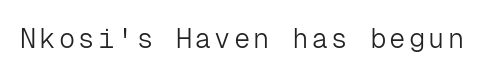
{"italic": "no", "bold": "no", "underline": "no", "glyph_px": 27}
